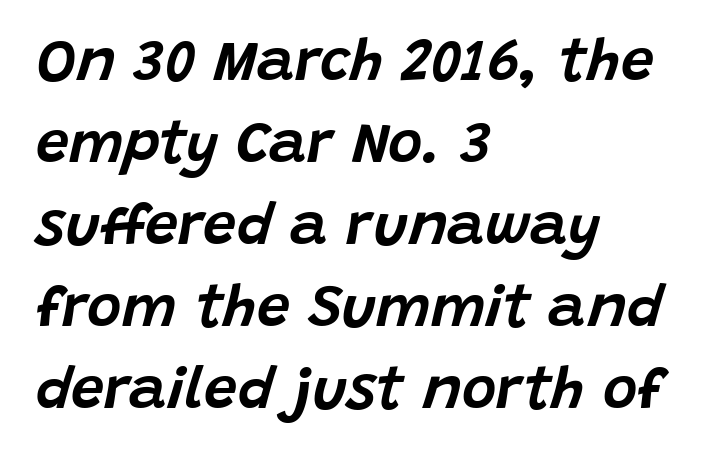
{"italic": "yes", "lean": "right", "slant_degrees": 15, "width": "normal", "stroke_contrast": "low", "x_height": "large", "monospaced": "no", "underline": "no", "align": "left", "line_spacing": "normal", "line_spacing_ratio": 1.39, "letter_spacing": "normal", "letter_spacing_em": 0.0, "glyph_px": 59}
